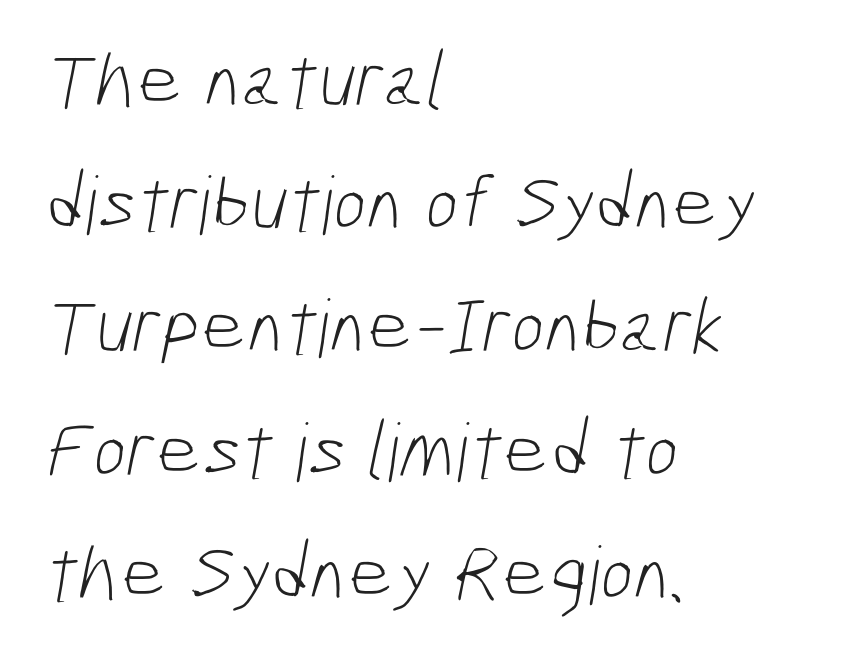
Look at the tracking — it's just the regular setting, nothing added. Type without underlining. Varying glyph widths throughout — classic text-font behaviour. Each new line begins a customary step beneath the previous one. The strokes are not fattened; the text isn't bold.
